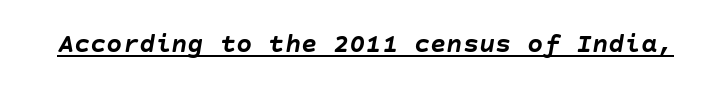
Heavy-handed strokes throughout: this text is bold. It's the slanting kind of type. This sample uses plain, unmodified letter spacing. This is underlined copy, the kind a proofreader might mark for attention.
